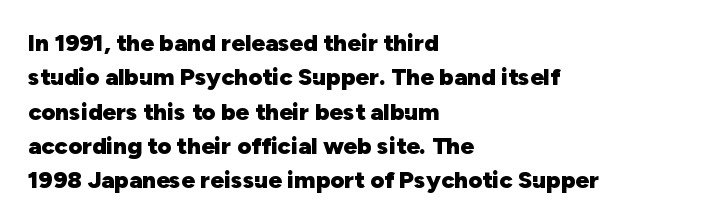
Q: Is the text bold? A: Yes.
Q: Is the text italic (slanted)? A: No, it is upright.
Q: Is the text underlined? A: No.
Q: How is the paragraph aligned? A: Left-aligned.
Q: Is the spacing between letters normal or unusually wide? A: Normal.
Q: Is the spacing between lines tight, normal or loose? A: Normal.
